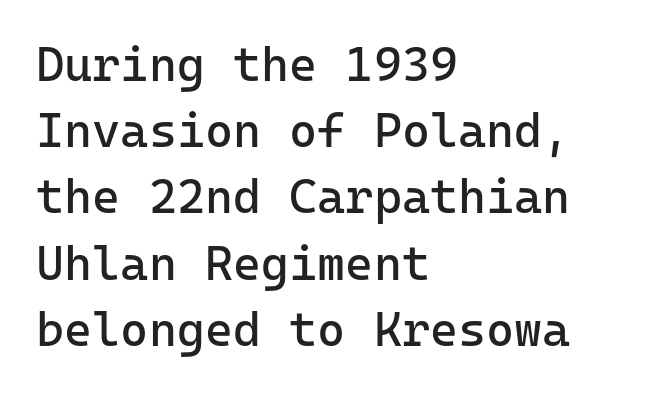
{"serif": "no", "italic": "no", "bold": "no", "weight": "regular", "width": "normal", "stroke_contrast": "low", "x_height": "medium", "monospaced": "yes", "underline": "no", "align": "left", "line_spacing": "normal", "line_spacing_ratio": 1.38, "letter_spacing": "normal", "letter_spacing_em": 0.0, "glyph_px": 48}
